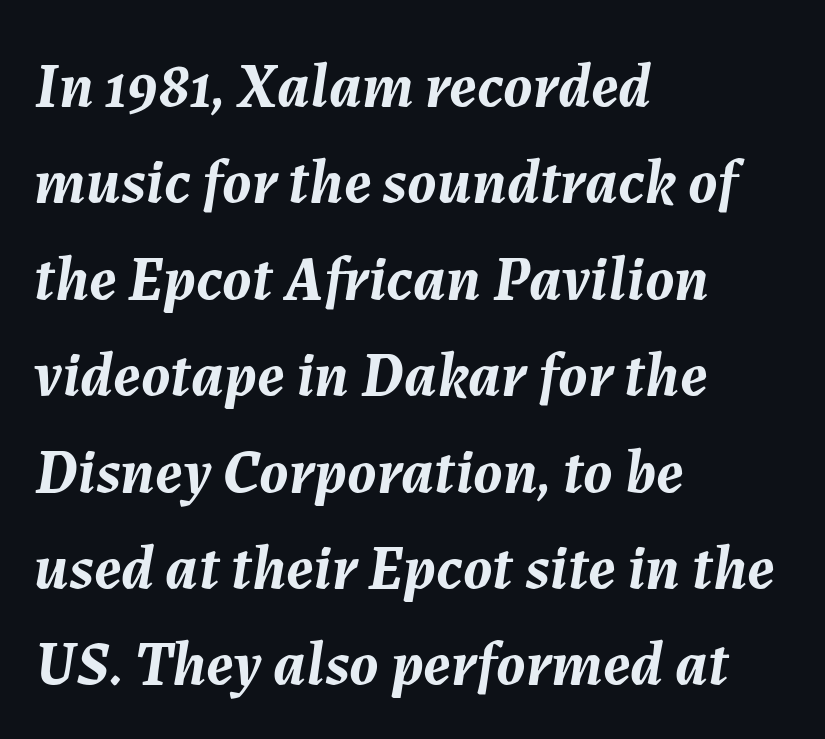
{"italic": "yes", "lean": "right", "slant_degrees": 7, "bold": "yes", "weight": "semibold", "width": "normal", "stroke_contrast": "medium", "x_height": "medium", "monospaced": "no", "underline": "no", "align": "left", "line_spacing": "normal", "line_spacing_ratio": 1.53, "letter_spacing": "normal", "letter_spacing_em": 0.0, "glyph_px": 63}
